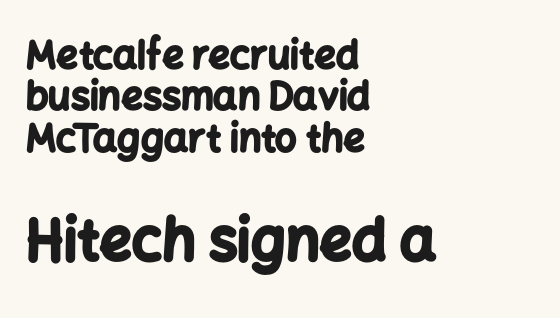
The image shows 57 px bold sans-serif type, upright; set left-aligned, tight line spacing (1.09x), normal letter spacing, not underlined; the second (bottom) block is 1.5x larger; low stroke contrast and a medium x-height.
